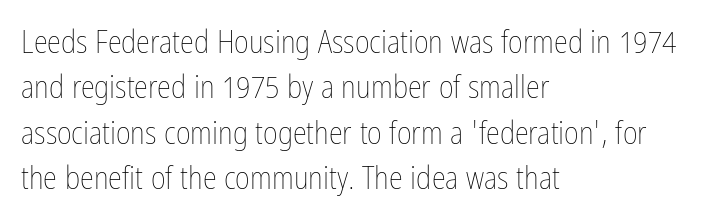
{"italic": "no", "bold": "no", "weight": "thin", "width": "condensed", "stroke_contrast": "low", "x_height": "medium", "monospaced": "no", "underline": "no", "align": "left", "line_spacing": "normal", "line_spacing_ratio": 1.42, "letter_spacing": "normal", "letter_spacing_em": 0.0, "glyph_px": 32}
